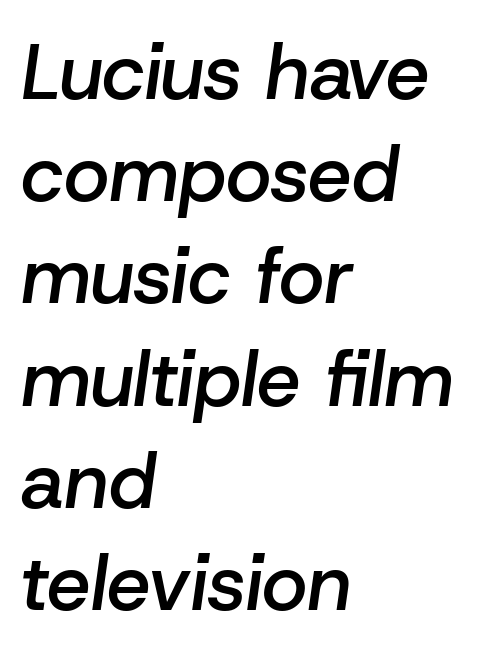
{"italic": "yes", "lean": "right", "slant_degrees": 8, "bold": "semi", "weight": "semibold", "width": "normal", "stroke_contrast": "low", "x_height": "medium", "monospaced": "no", "underline": "no", "align": "left", "line_spacing": "normal", "line_spacing_ratio": 1.31, "letter_spacing": "normal", "letter_spacing_em": 0.0, "glyph_px": 78}
